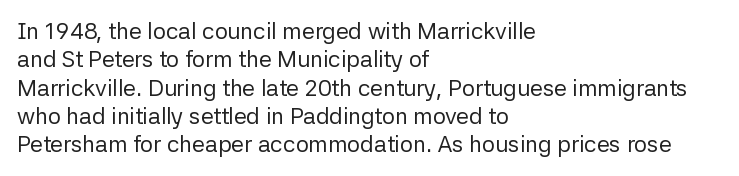
The image shows 23 px text type, upright; set left-aligned, line spacing 1.23x, normal letter spacing, not underlined.
